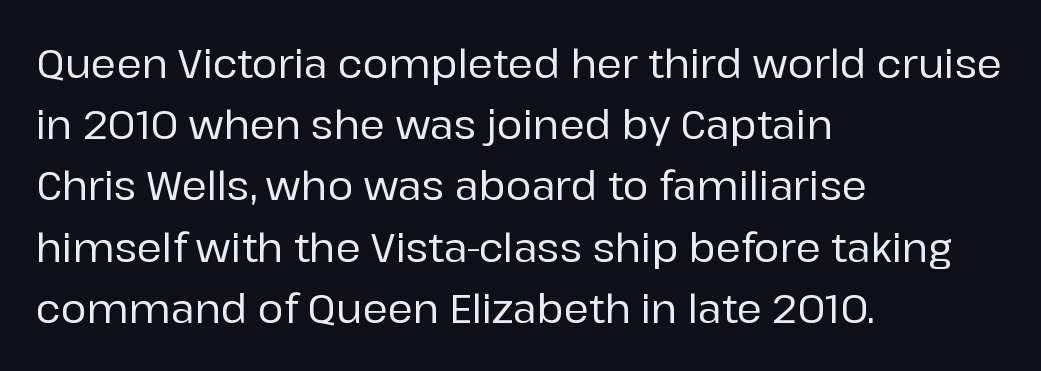
{"serif": "no", "italic": "no", "width": "normal", "stroke_contrast": "low", "x_height": "medium", "monospaced": "no", "underline": "no", "align": "left", "line_spacing": "normal", "line_spacing_ratio": 1.57, "letter_spacing": "normal", "letter_spacing_em": 0.0, "glyph_px": 39}
